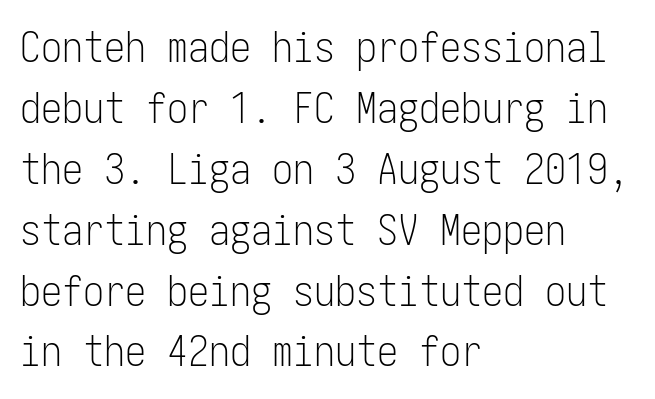
Q: Is the text bold? A: No.
Q: Is the text italic (slanted)? A: No, it is upright.
Q: Is the typeface a serif or a sans-serif typeface? A: Sans-serif.
Q: Is the text underlined? A: No.
Q: How is the paragraph aligned? A: Left-aligned.
Q: Is the spacing between letters normal or unusually wide? A: Normal.
Q: Is the spacing between lines tight, normal or loose? A: Normal.
Q: Width (condensed, normal, or wide)? A: Condensed.
Q: Stroke contrast? A: Low.
Q: x-height? A: Medium.
